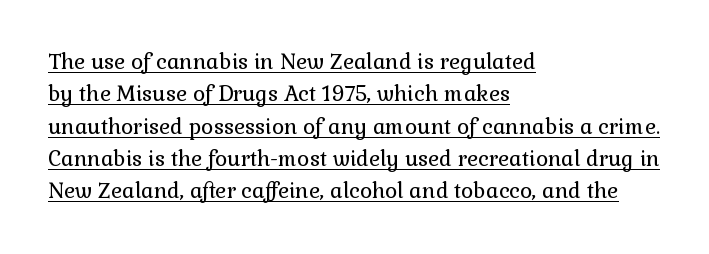
The image shows 21 px text type, upright; set left-aligned, normal line spacing (1.54x), normal letter spacing, underlined.
